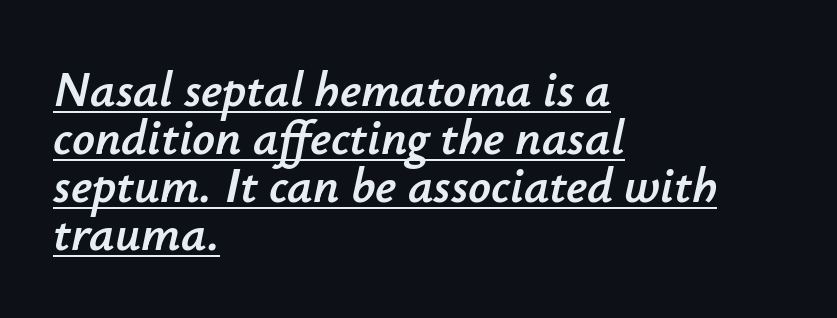
You could not count columns in this text — the font is proportionally spaced. This is underlined copy, the kind a proofreader might mark for attention. Reading down the block, your eye returns to a fixed left position each line. The line texture is even and compact thanks to regular tracking. Reading down the column, the eye jumps only a short way to each next line.
